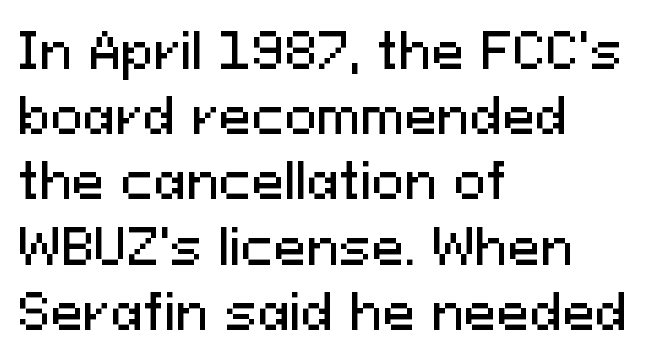
If you measured baseline to baseline, you'd find a middling distance. Each line starts at the same left margin while the right side varies. Ascenders rise straight up at ninety degrees. A typesetter would call this proportional, since set widths differ per character.
